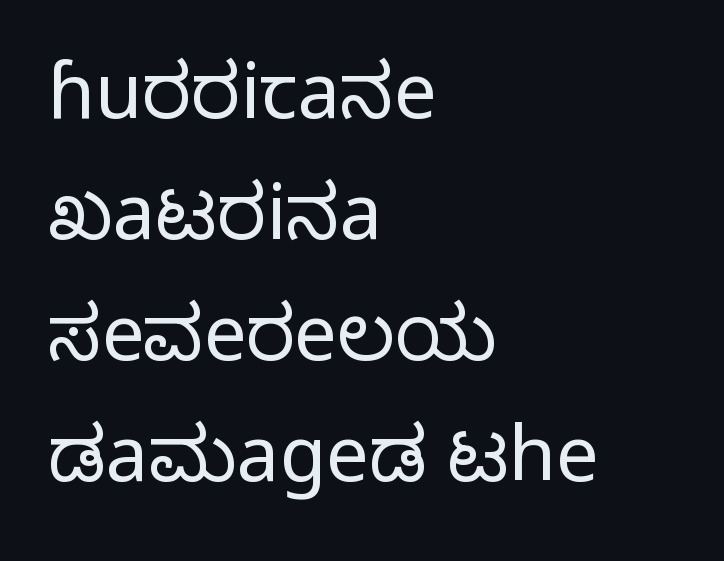
Q: Is the text bold? A: No.
Q: Is the text italic (slanted)? A: No, it is upright.
Q: Is the typeface a serif or a sans-serif typeface? A: Sans-serif.
Q: Is the text underlined? A: No.
Q: How is the paragraph aligned? A: Left-aligned.
Q: Is the spacing between letters normal or unusually wide? A: Normal.
Q: Is the spacing between lines tight, normal or loose? A: Normal.
Q: Width (condensed, normal, or wide)? A: Normal.
Q: Stroke contrast? A: Low.
Q: x-height? A: Medium.
Q: Monospaced? A: No.
